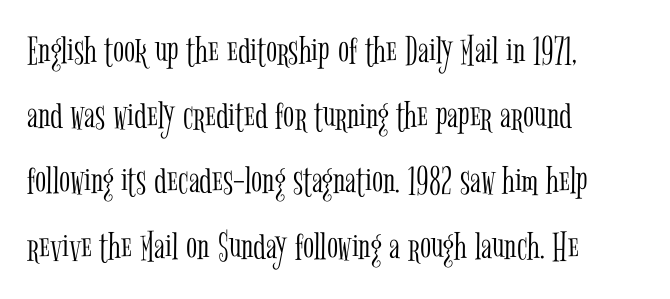
The letters sit at their default tracking, neither squeezed nor spread. The face used here is proportionally spaced, like ordinary book or web type. The type family on display is of the serif kind. Characters remain perfectly vertical along every line.
